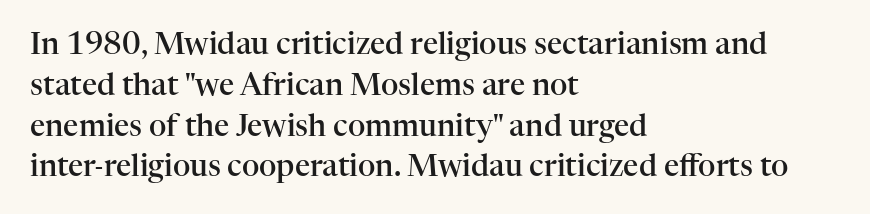
{"serif": "yes", "italic": "no", "bold": "semi", "weight": "semibold", "width": "normal", "stroke_contrast": "high", "x_height": "medium", "monospaced": "no", "underline": "no", "align": "left", "line_spacing": "normal", "line_spacing_ratio": 1.36, "letter_spacing": "normal", "letter_spacing_em": 0.0, "glyph_px": 30}
